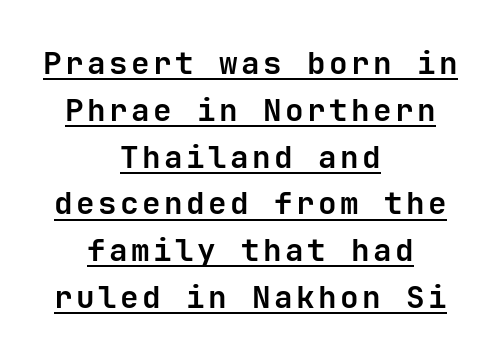
{"serif": "no", "italic": "no", "bold": "yes", "weight": "bold", "width": "normal", "stroke_contrast": "low", "x_height": "medium", "monospaced": "yes", "underline": "yes", "align": "center", "line_spacing": "normal", "line_spacing_ratio": 1.51, "glyph_px": 31}
